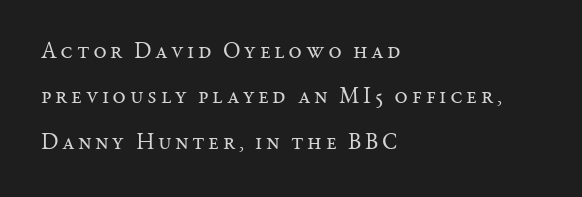
The image shows 23 px text type, upright; set left-aligned, loose line spacing (1.97x), not underlined.
